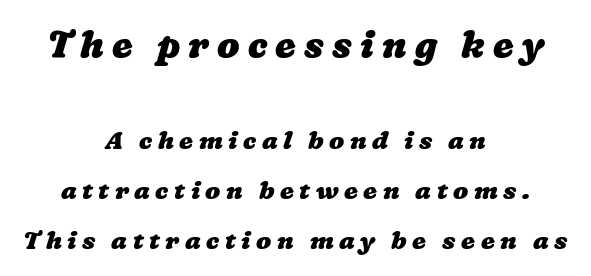
{"bold": "yes", "weight": "heavy", "width": "wide", "stroke_contrast": "low", "x_height": "medium", "monospaced": "no", "underline": "no", "align": "center", "line_spacing": "loose", "line_spacing_ratio": 2.0, "letter_spacing": "wide", "letter_spacing_em": 0.22, "larger_block": "first", "size_ratio": 1.48, "glyph_px": 37}
